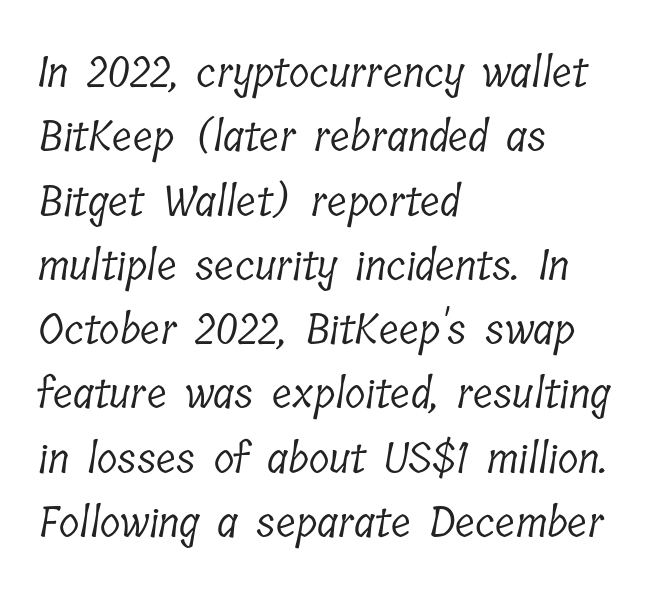
Casual observation: everything's shoved over to the left. Each row of text sits above clean, open space. Heft: none added — not bold. Words appear dense and cohesive because spacing is normal. This sample keeps an unexceptional amount of space between lines.
